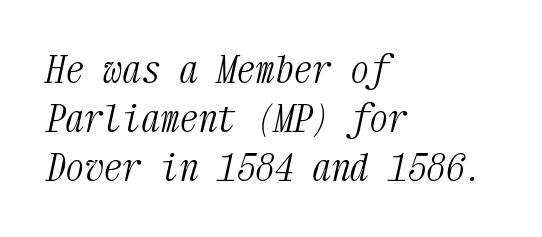
{"serif": "yes", "italic": "yes", "lean": "right", "slant_degrees": 12, "bold": "no", "weight": "light", "width": "condensed", "stroke_contrast": "medium", "x_height": "medium", "monospaced": "yes", "underline": "no", "align": "left", "line_spacing": "normal", "line_spacing_ratio": 1.29, "letter_spacing": "normal", "letter_spacing_em": 0.0, "glyph_px": 38}
